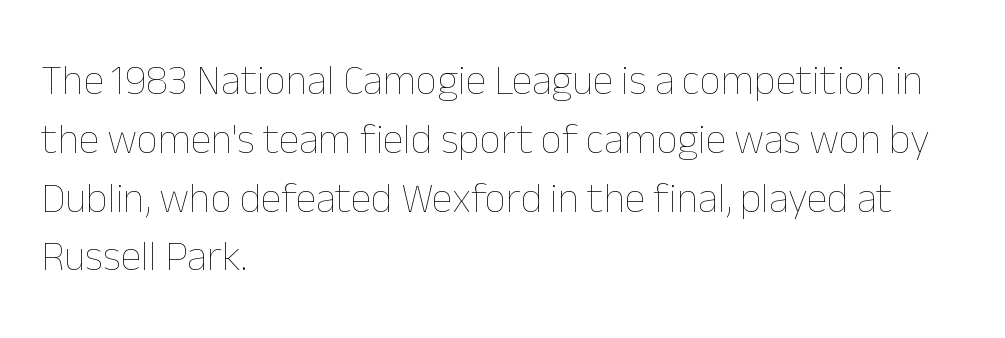
The image shows 42 px thin type, upright; set left-aligned, normal line spacing (1.4x), normal letter spacing, not underlined; low stroke contrast and a medium x-height.
